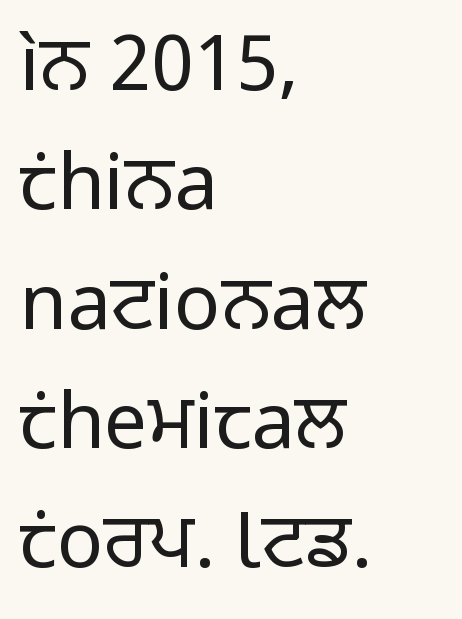
The image shows 77 px regular-weight sans-serif type, upright; set left-aligned, normal line spacing (1.55x), normal letter spacing, not underlined; low stroke contrast and a medium x-height.
